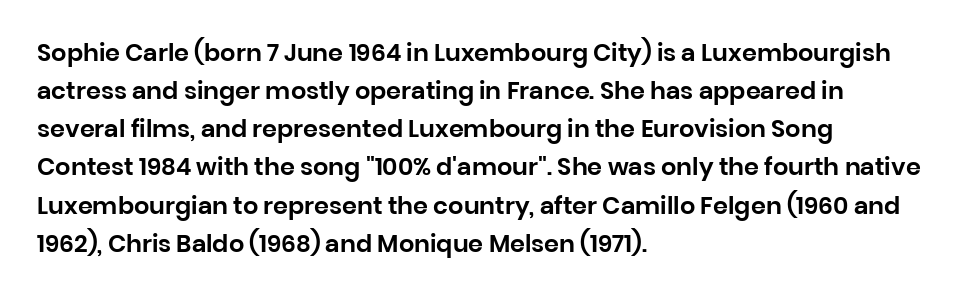
The image shows 24 px text type, upright; set left-aligned, normal line spacing (1.59x), normal letter spacing, not underlined.
